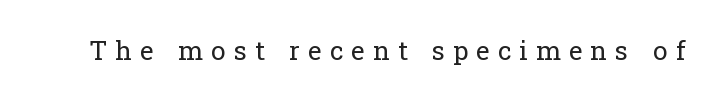
{"italic": "no", "bold": "no", "underline": "no", "letter_spacing": "wide", "letter_spacing_em": 0.31, "glyph_px": 26}
